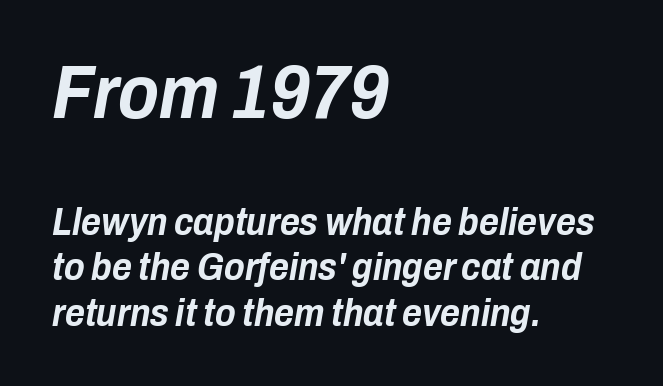
{"italic": "yes", "lean": "right", "slant_degrees": 10, "bold": "yes", "weight": "bold", "width": "condensed", "stroke_contrast": "low", "x_height": "medium", "monospaced": "no", "underline": "no", "align": "left", "line_spacing_ratio": 1.19, "letter_spacing": "normal", "letter_spacing_em": 0.0, "larger_block": "first", "size_ratio": 1.97, "glyph_px": 75}
